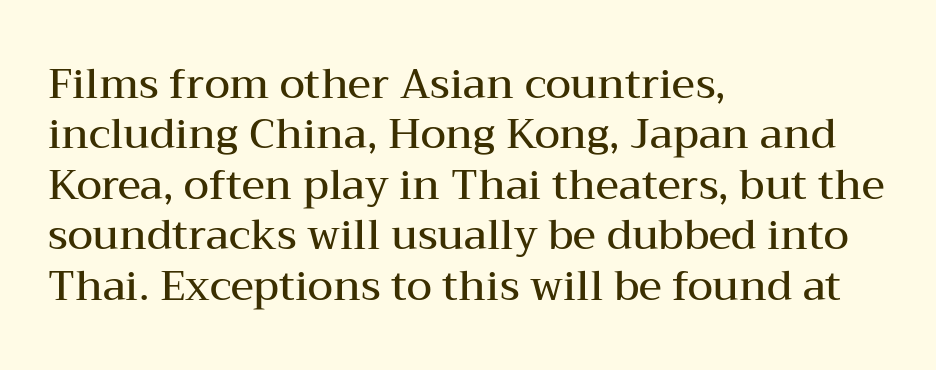
Q: Is the text bold? A: Semi-bold.
Q: Is the text italic (slanted)? A: No, it is upright.
Q: Is the typeface a serif or a sans-serif typeface? A: Serif.
Q: Is the text underlined? A: No.
Q: How is the paragraph aligned? A: Left-aligned.
Q: Is the spacing between letters normal or unusually wide? A: Normal.
Q: Width (condensed, normal, or wide)? A: Wide.
Q: Stroke contrast? A: Medium.
Q: x-height? A: Medium.
Q: Monospaced? A: No.
